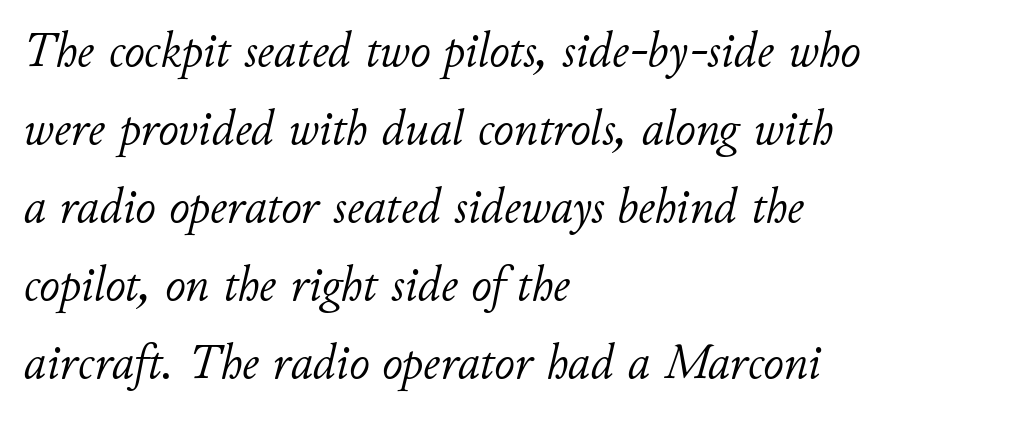
Q: Is the text bold? A: No.
Q: Is the text italic (slanted)? A: Yes, it leans right by about 11 degrees.
Q: Is the text underlined? A: No.
Q: How is the paragraph aligned? A: Left-aligned.
Q: Is the spacing between letters normal or unusually wide? A: Normal.
Q: Is the spacing between lines tight, normal or loose? A: Normal.
Q: Width (condensed, normal, or wide)? A: Normal.
Q: Stroke contrast? A: Low.
Q: x-height? A: Small.
Q: Monospaced? A: No.
